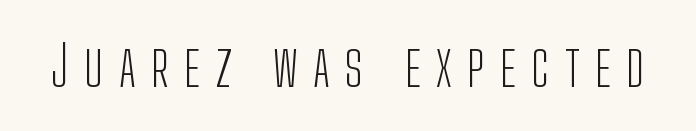
Q: Is the text bold? A: No.
Q: Is the text italic (slanted)? A: No, it is upright.
Q: Is the typeface a serif or a sans-serif typeface? A: Sans-serif.
Q: Is the text underlined? A: No.
Q: Is the spacing between letters normal or unusually wide? A: Unusually wide.
Q: Width (condensed, normal, or wide)? A: Condensed.
Q: Stroke contrast? A: Low.
Q: x-height? A: Medium.
Q: Monospaced? A: No.
